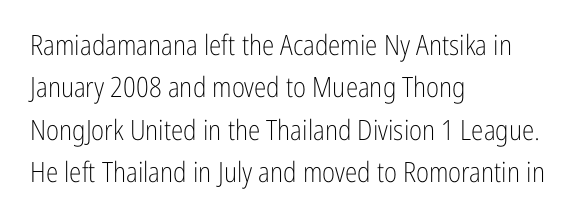
The typesetter chose a ragged-right arrangement here. The rows are spaced the way most documents space them. Rule under the text: the space is simply empty. You could call the tracking neutral — neither tight nor loose. Do the letters lean? They stand straight. This sample has the flowing, uneven cadence of proportional lettering.
